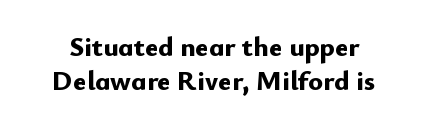
Honestly, the letter spacing is just normal — you wouldn't notice it. A dark, heavy texture on the line: the type is bold. Descenders are the only things crossing below the line. Each letter keeps its own natural width here, so spacing adapts to shape. Nope, no serifs anywhere on these letters. Designer's note — italics off, roman on.
